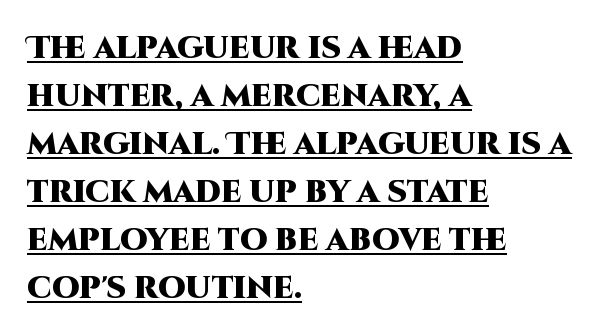
{"serif": "no", "italic": "no", "bold": "yes", "weight": "heavy", "width": "normal", "stroke_contrast": "high", "x_height": "large", "monospaced": "no", "underline": "yes", "align": "left", "line_spacing": "normal", "line_spacing_ratio": 1.55, "letter_spacing": "normal", "letter_spacing_em": 0.0, "glyph_px": 31}
